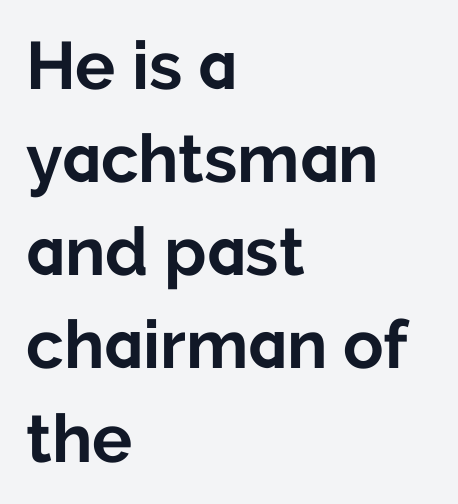
The image shows 67 px bold sans-serif type, upright; set left-aligned, normal line spacing (1.39x), normal letter spacing, not underlined; low stroke contrast and a medium x-height.
